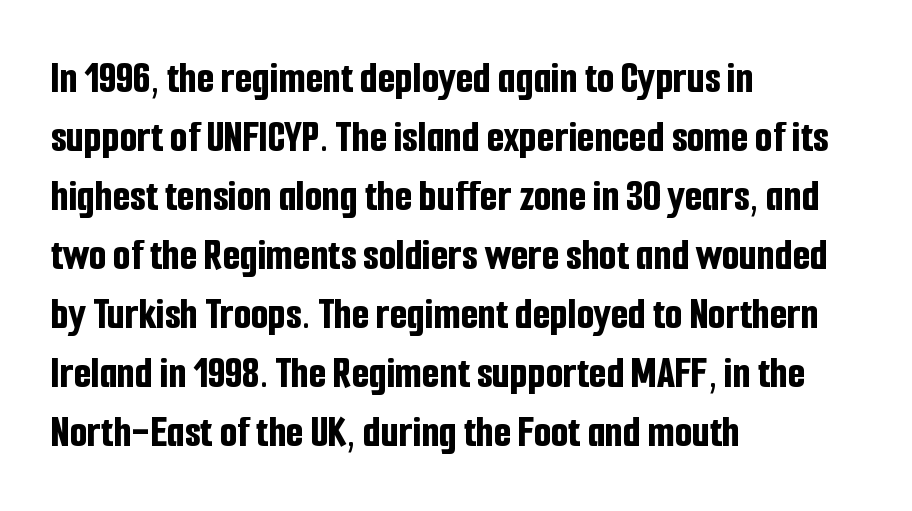
Q: Is the text bold? A: Yes.
Q: Is the text italic (slanted)? A: No, it is upright.
Q: Is the typeface a serif or a sans-serif typeface? A: Sans-serif.
Q: Is the text underlined? A: No.
Q: How is the paragraph aligned? A: Left-aligned.
Q: Is the spacing between letters normal or unusually wide? A: Normal.
Q: Is the spacing between lines tight, normal or loose? A: Normal.
Q: Width (condensed, normal, or wide)? A: Condensed.
Q: Stroke contrast? A: Low.
Q: x-height? A: Medium.
Q: Monospaced? A: No.
